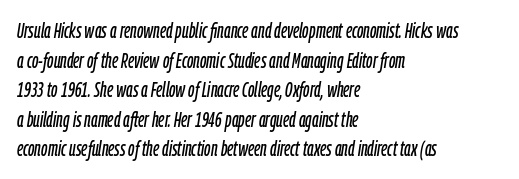
Q: Is the text italic (slanted)? A: Yes, it leans right by about 9 degrees.
Q: Is the text underlined? A: No.
Q: How is the paragraph aligned? A: Left-aligned.
Q: Is the spacing between letters normal or unusually wide? A: Normal.
Q: Is the spacing between lines tight, normal or loose? A: Normal.
